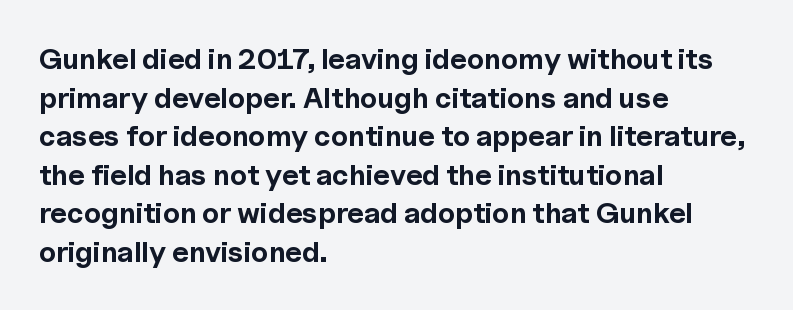
{"serif": "no", "italic": "no", "bold": "yes", "weight": "bold", "width": "normal", "x_height": "medium", "monospaced": "no", "underline": "no", "align": "left", "line_spacing": "normal", "line_spacing_ratio": 1.33, "letter_spacing": "normal", "letter_spacing_em": 0.0, "glyph_px": 29}
